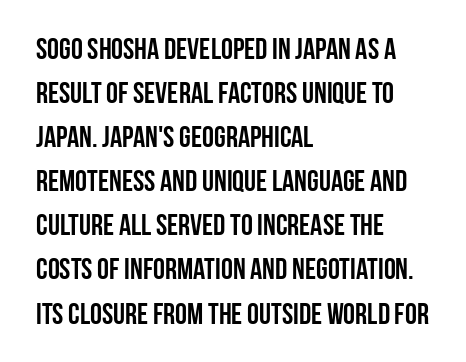
{"serif": "no", "italic": "no", "bold": "yes", "weight": "semibold", "width": "condensed", "stroke_contrast": "low", "x_height": "large", "monospaced": "no", "underline": "no", "align": "left", "line_spacing": "normal", "line_spacing_ratio": 1.47, "letter_spacing": "normal", "letter_spacing_em": 0.0, "glyph_px": 30}
